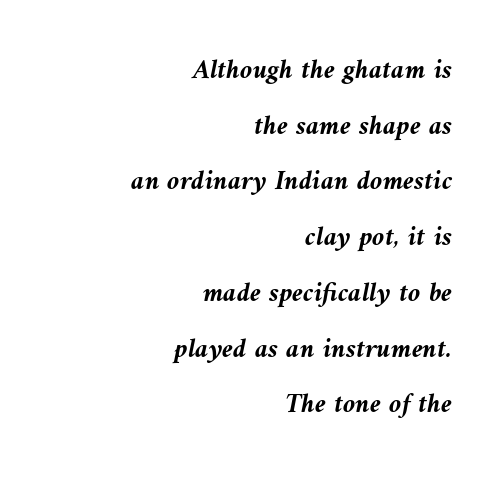
The image shows 28 px semibold type, italic (leaning left); set right-aligned, loose line spacing (1.99x), normal letter spacing, not underlined; medium stroke contrast and a medium x-height.
